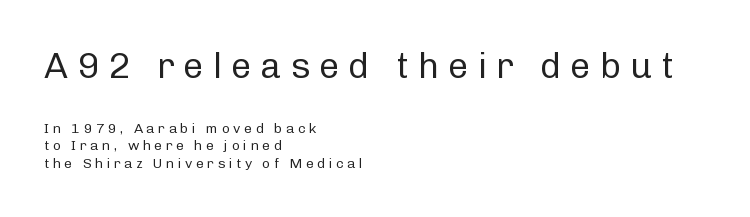
The image shows 36 px regular-weight sans-serif type, upright; set left-aligned, normal line spacing (1.27x), unusually wide letter spacing (+0.25 em), not underlined; the first (top) block is 2.57x larger; low stroke contrast and a medium x-height.
